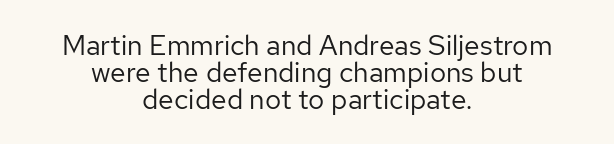
Q: Is the text bold? A: No.
Q: Is the text italic (slanted)? A: No, it is upright.
Q: Is the typeface a serif or a sans-serif typeface? A: Sans-serif.
Q: Is the text underlined? A: No.
Q: How is the paragraph aligned? A: Centered.
Q: Is the spacing between letters normal or unusually wide? A: Normal.
Q: Is the spacing between lines tight, normal or loose? A: Tight.
Q: Width (condensed, normal, or wide)? A: Normal.
Q: Stroke contrast? A: Low.
Q: x-height? A: Medium.
Q: Monospaced? A: No.
